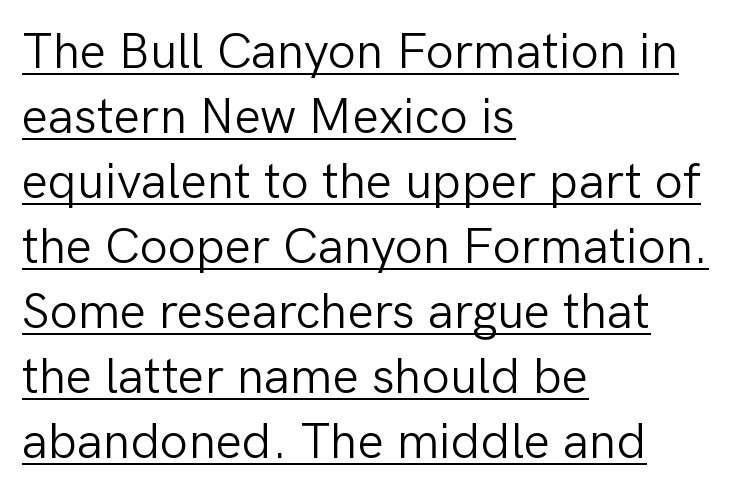
Q: Is the text bold? A: No.
Q: Is the text italic (slanted)? A: No, it is upright.
Q: Is the typeface a serif or a sans-serif typeface? A: Sans-serif.
Q: Is the text underlined? A: Yes.
Q: How is the paragraph aligned? A: Left-aligned.
Q: Is the spacing between letters normal or unusually wide? A: Normal.
Q: Is the spacing between lines tight, normal or loose? A: Normal.
Q: Width (condensed, normal, or wide)? A: Normal.
Q: Stroke contrast? A: Low.
Q: x-height? A: Medium.
Q: Monospaced? A: No.
